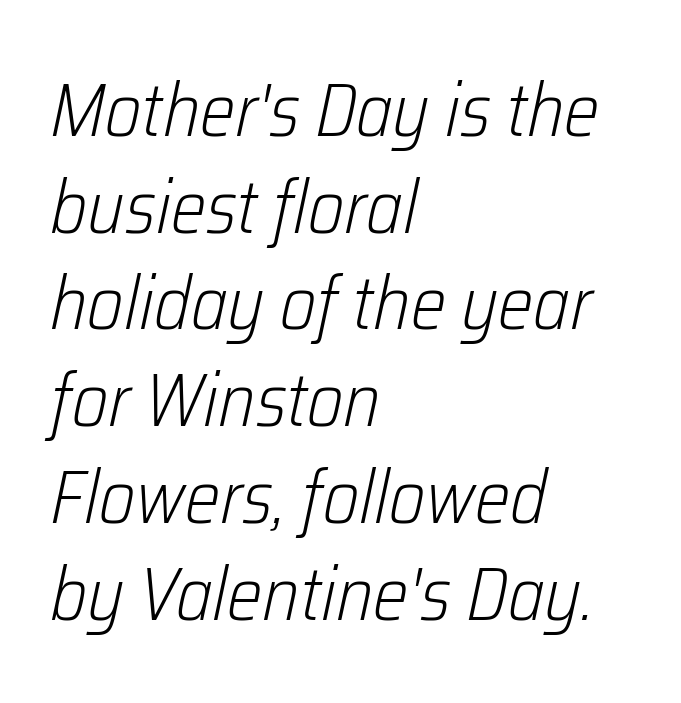
Characters follow at the spacing the type designer built in. The designer left line spacing at the default. This sample has the flowing, uneven cadence of proportional lettering. Check under the words: just untouched page.
